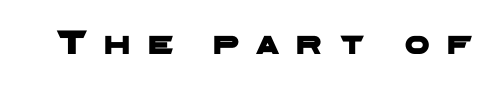
Q: Is the typeface a serif or a sans-serif typeface? A: Sans-serif.
Q: Is the text underlined? A: No.
Q: Is the spacing between letters normal or unusually wide? A: Unusually wide.
Q: Width (condensed, normal, or wide)? A: Wide.
Q: Stroke contrast? A: Low.
Q: x-height? A: Medium.
Q: Monospaced? A: No.
